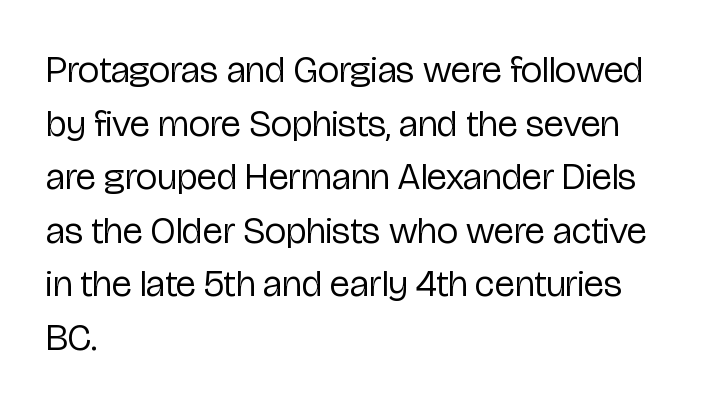
{"serif": "no", "italic": "no", "bold": "no", "weight": "regular", "width": "condensed", "stroke_contrast": "low", "x_height": "medium", "monospaced": "no", "underline": "no", "align": "left", "line_spacing": "normal", "line_spacing_ratio": 1.41, "letter_spacing": "normal", "letter_spacing_em": 0.0, "glyph_px": 38}
